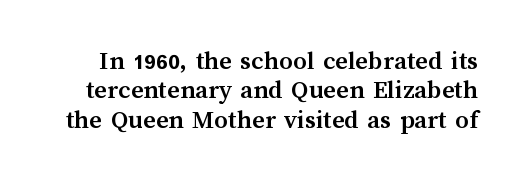
{"italic": "no", "bold": "yes", "underline": "no", "line_spacing": "tight", "line_spacing_ratio": 1.09, "letter_spacing": "normal", "letter_spacing_em": 0.0, "glyph_px": 27}
